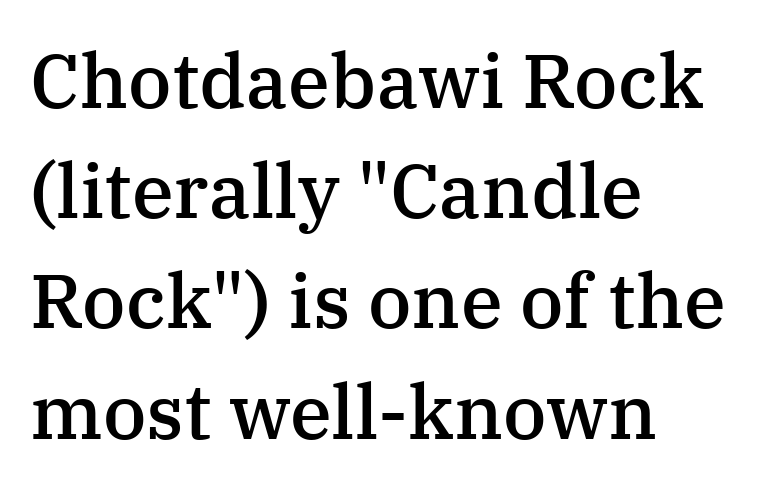
{"serif": "yes", "italic": "no", "bold": "semi", "weight": "semibold", "width": "normal", "stroke_contrast": "medium", "x_height": "medium", "monospaced": "no", "underline": "no", "align": "left", "line_spacing": "normal", "line_spacing_ratio": 1.45, "letter_spacing": "normal", "letter_spacing_em": 0.0, "glyph_px": 76}
